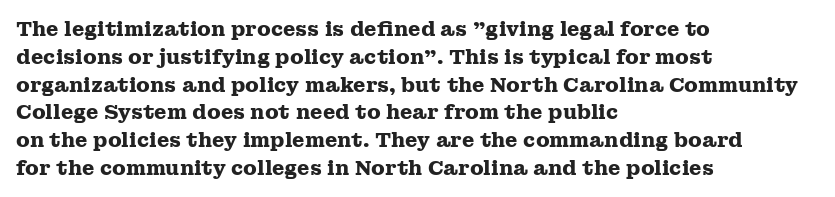
The image shows 20 px bold type, upright; set left-aligned, normal line spacing (1.39x), normal letter spacing, not underlined.
